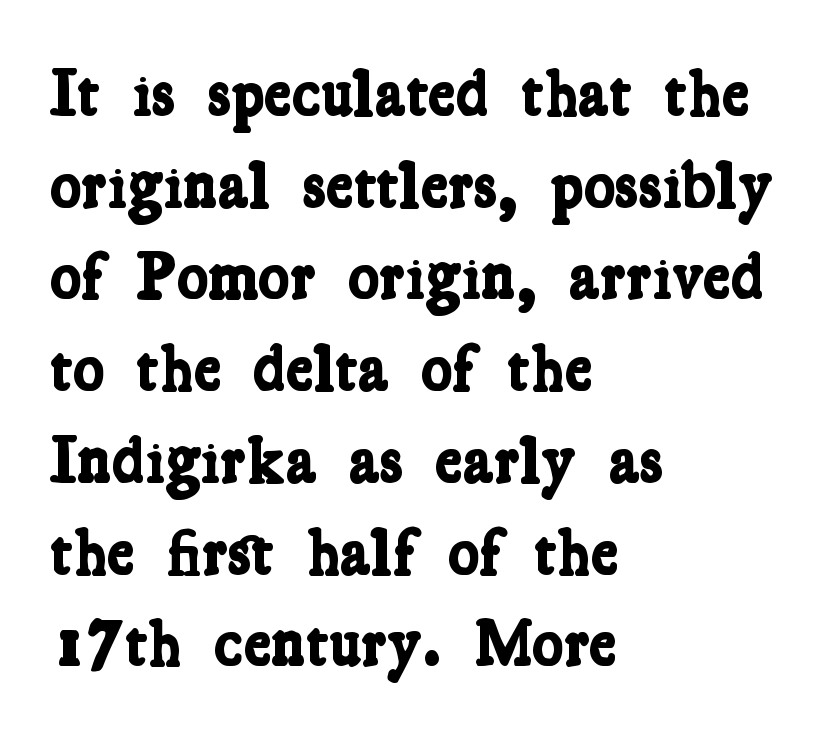
The image shows 66 px bold, condensed serif type; set left-aligned, normal line spacing (1.39x), normal letter spacing, not underlined; low stroke contrast and a medium x-height.
